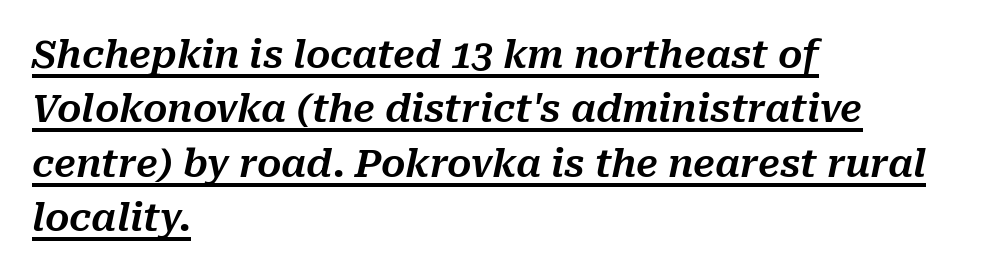
Every word sits above its own underline. The paragraph has a hard left edge and a soft right edge. This sample has the flowing, uneven cadence of proportional lettering. Reading down the column, the eye jumps a familiar distance to each next line. You can tell it's italic because the verticals aren't actually vertical.
